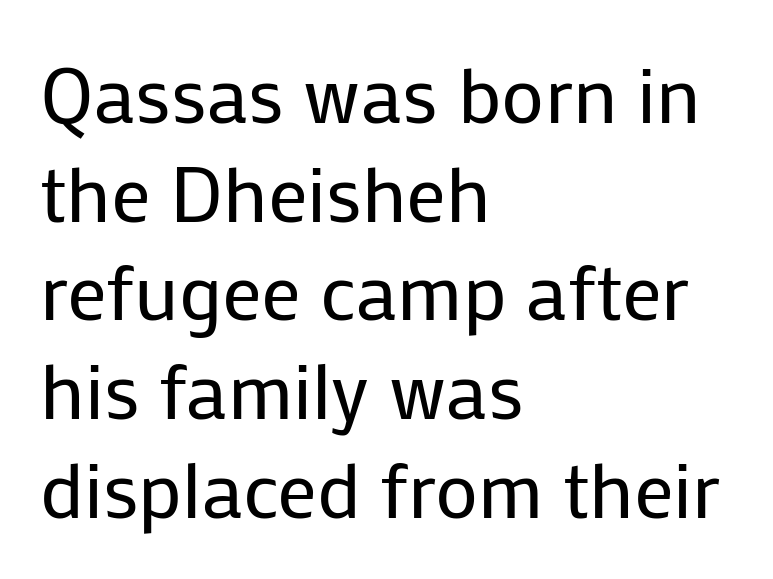
Q: Is the text bold? A: No.
Q: Is the text italic (slanted)? A: No, it is upright.
Q: Is the typeface a serif or a sans-serif typeface? A: Sans-serif.
Q: Is the text underlined? A: No.
Q: How is the paragraph aligned? A: Left-aligned.
Q: Is the spacing between letters normal or unusually wide? A: Normal.
Q: Is the spacing between lines tight, normal or loose? A: Normal.
Q: Width (condensed, normal, or wide)? A: Normal.
Q: Stroke contrast? A: Low.
Q: x-height? A: Medium.
Q: Monospaced? A: No.
